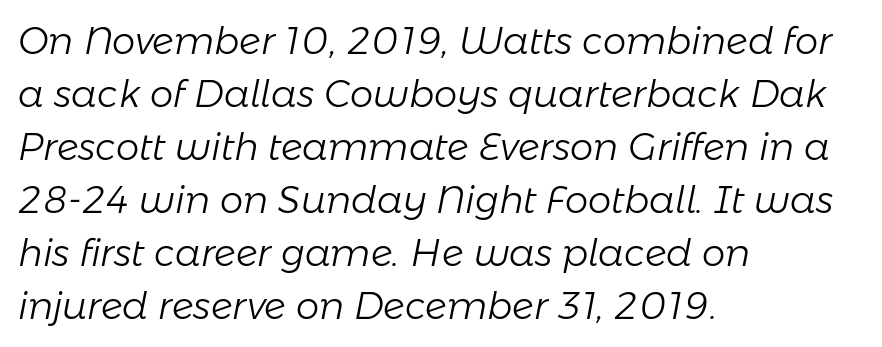
The image shows 37 px light type, italic (leaning right); set left-aligned, normal line spacing (1.43x), normal letter spacing, not underlined; low stroke contrast and a medium x-height.
